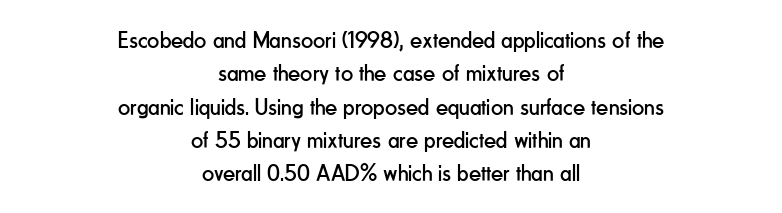
Standard letterfit; no display-style spreading of the glyphs. If you folded the block vertically in half, each line would mirror itself in length. The letters look calm and open, with moderate or lighter stems. Quick note: underline off. Is there any slant? The stems are plumb. Leading: standard.
